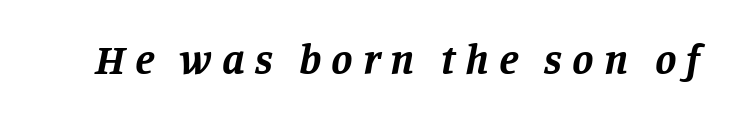
The image shows 43 px bold serif type, italic (leaning right); set unusually wide letter spacing (+0.23 em), not underlined; low stroke contrast and a large x-height.
